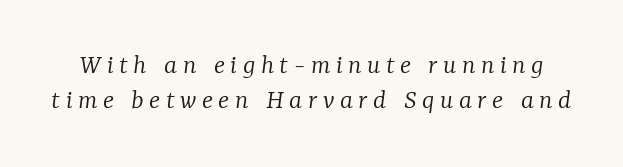
Q: Is the text bold? A: No.
Q: Is the text italic (slanted)? A: Yes, it leans right by about 7 degrees.
Q: Is the typeface a serif or a sans-serif typeface? A: Serif.
Q: Is the text underlined? A: No.
Q: Width (condensed, normal, or wide)? A: Normal.
Q: Stroke contrast? A: Low.
Q: x-height? A: Medium.
Q: Monospaced? A: No.
